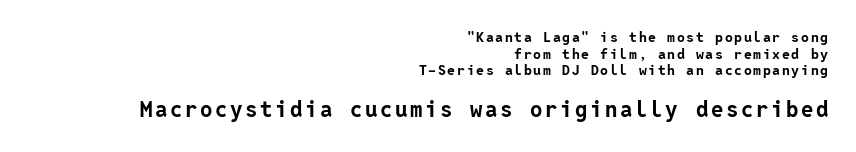
When letters stand straight like this, we call the style roman or upright. Size contrast runs from small at the top to large at the bottom. Teacher's note: observe the even right margin — that is flush-right alignment. The glyphs are unaccompanied by any horizontal stroke below them.
